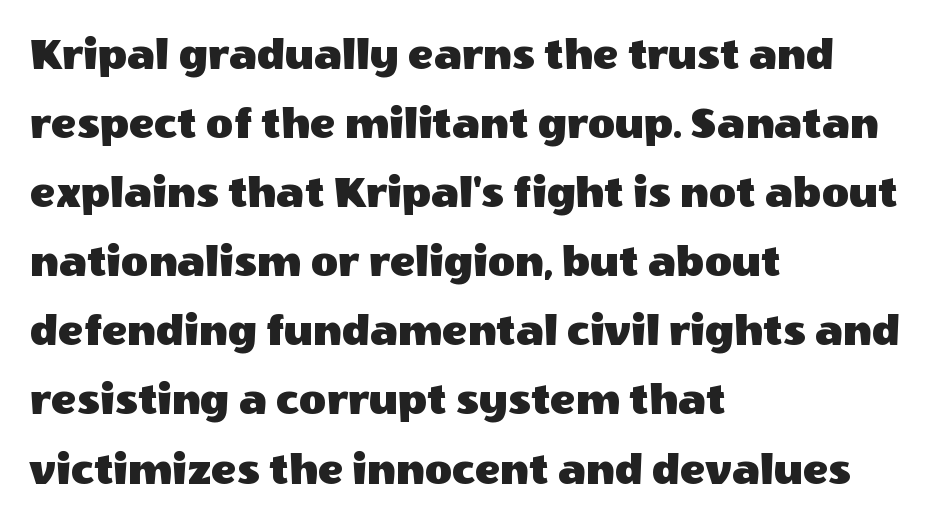
The image shows 47 px sans-serif type, upright; set left-aligned, normal line spacing (1.47x), normal letter spacing, not underlined; a large x-height.
